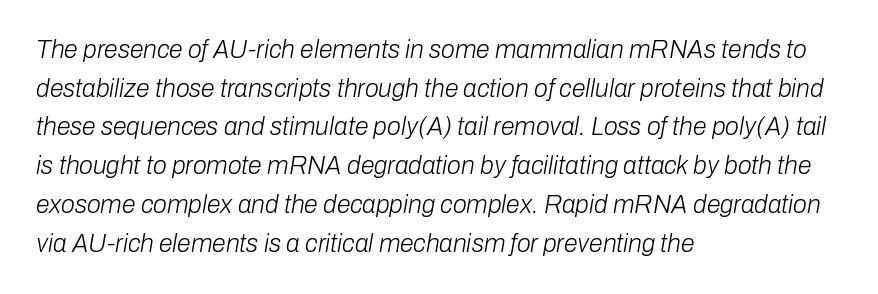
Is the block centered? No — it sits flush against the left margin. The passage shown is not underscored anywhere. When letters slant like this, we call the style italic. Characters follow at the spacing the type designer built in.
